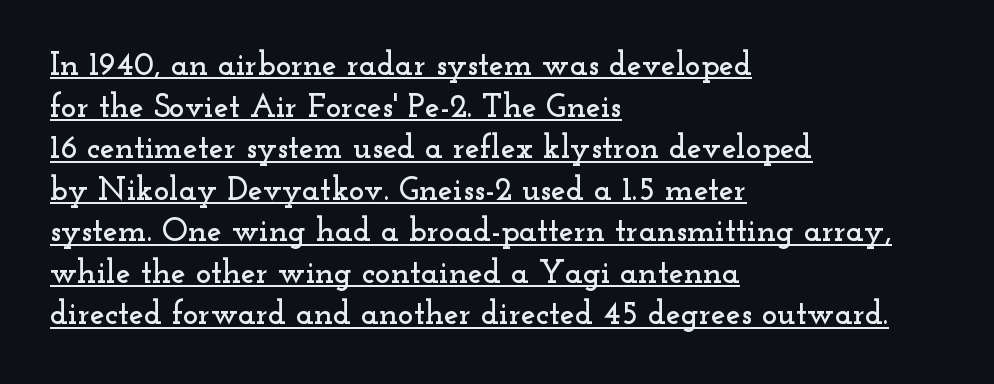
{"serif": "yes", "italic": "no", "width": "wide", "stroke_contrast": "low", "x_height": "small", "monospaced": "no", "underline": "yes", "align": "left", "line_spacing": "normal", "line_spacing_ratio": 1.26, "letter_spacing": "normal", "letter_spacing_em": 0.0, "glyph_px": 33}
